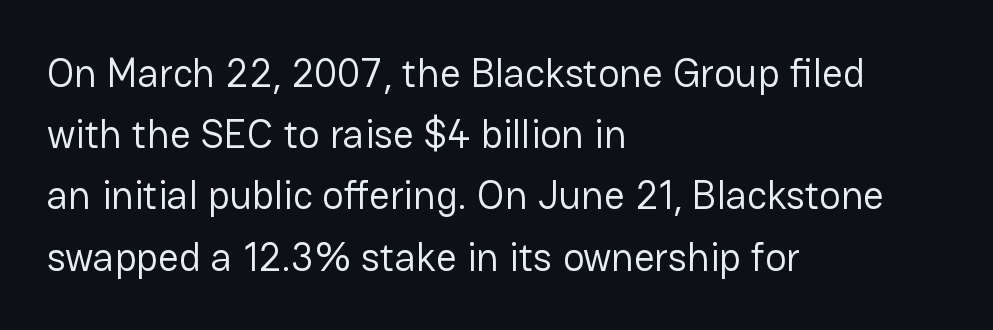
The image shows 40 px regular-weight sans-serif type, upright; set left-aligned, normal line spacing (1.53x), normal letter spacing, not underlined; low stroke contrast and a medium x-height.
